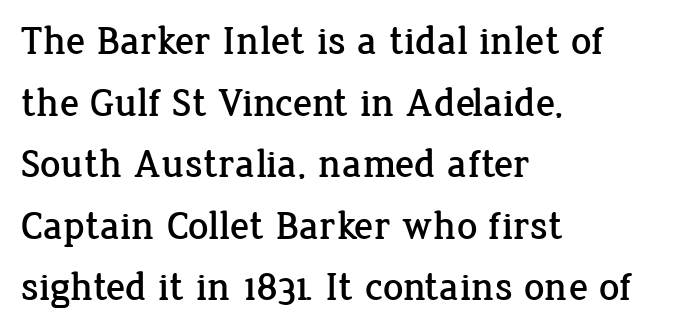
{"serif": "yes", "italic": "no", "width": "normal", "stroke_contrast": "low", "x_height": "medium", "monospaced": "no", "underline": "no", "align": "left", "line_spacing": "normal", "line_spacing_ratio": 1.54, "letter_spacing": "normal", "letter_spacing_em": 0.0, "glyph_px": 40}
